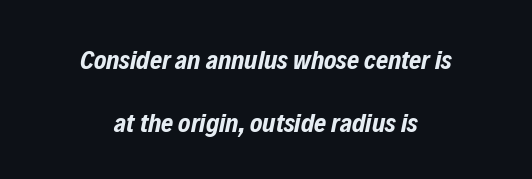
The letterforms sit shoulder to shoulder at normal distance. Layout note: lines centered. These lines stand farther apart than default settings would place them. Chunky letters — that's bold for sure. Descenders hang freely into open space.
